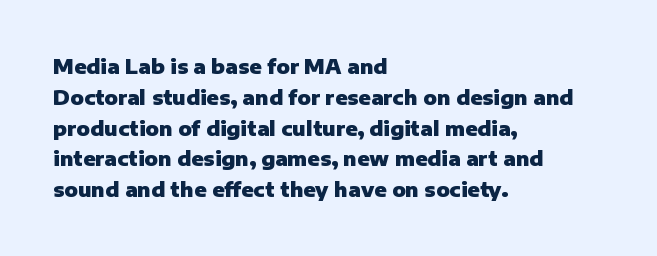
A student would call this left alignment; a typographer would say flush left, rag right. Any mark beneath the type? The region is blank. A dark, heavy texture on the line: the type is bold. The leading is moderate, giving the passage an even texture. The gaps between neighbouring characters are ordinary and unremarkable. The axis of the letterforms is exactly vertical.
